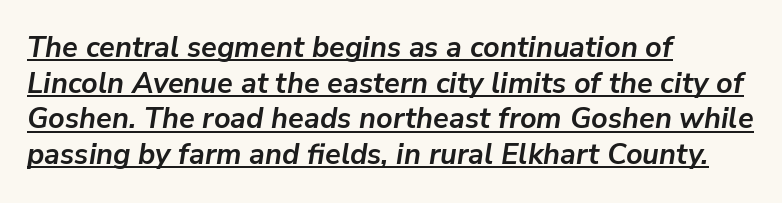
The image shows 29 px semibold type, italic (leaning right); set left-aligned, line spacing 1.23x, normal letter spacing, underlined; low stroke contrast and a medium x-height.
